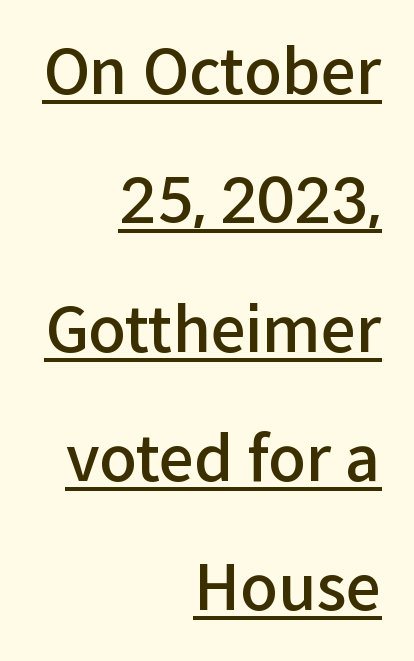
Nope, no serifs anywhere on these letters. The passage is arranged like a letterhead date or caption credit — flush right. The passage shown stacks its lines with a broad gap. Check the space under the baseline: a stroke is drawn there.
